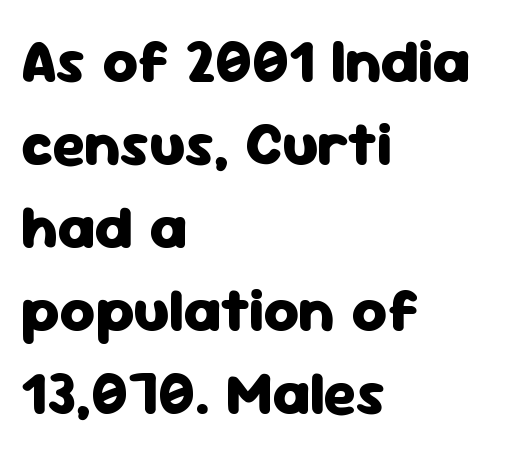
Q: Is the text bold? A: Yes.
Q: Is the text italic (slanted)? A: No, it is upright.
Q: Is the typeface a serif or a sans-serif typeface? A: Sans-serif.
Q: Is the text underlined? A: No.
Q: How is the paragraph aligned? A: Left-aligned.
Q: Is the spacing between letters normal or unusually wide? A: Normal.
Q: Is the spacing between lines tight, normal or loose? A: Normal.
Q: Width (condensed, normal, or wide)? A: Normal.
Q: Stroke contrast? A: Low.
Q: x-height? A: Medium.
Q: Monospaced? A: No.
